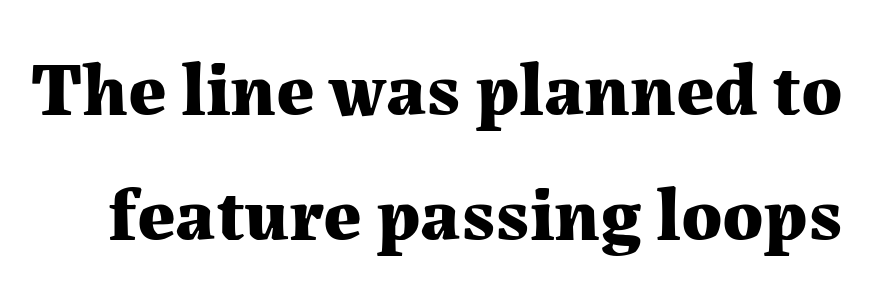
The image shows 76 px bold serif type, upright; set normal line spacing (1.65x), normal letter spacing, not underlined; medium stroke contrast and a medium x-height.
